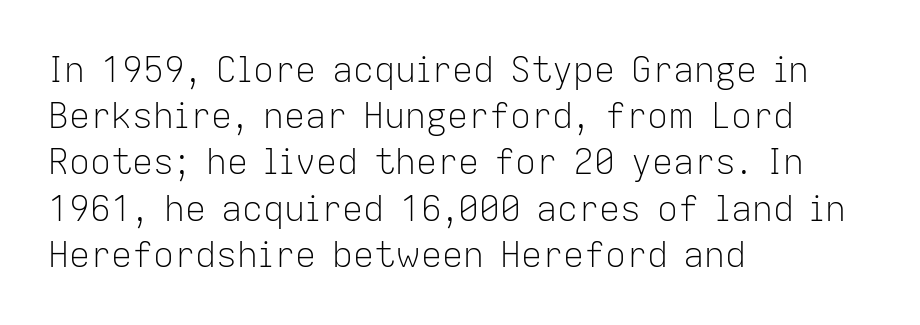
Summary of vertical rhythm: regular, with standard interline spacing. Students, note that the glyphs here touch the page at normal intervals. The specimen omits any rule beneath the text block's lines. Weight: regular or lighter. The specimen reads as upright at a glance. Teacher's note: observe the even left margin — that is flush-left alignment.
